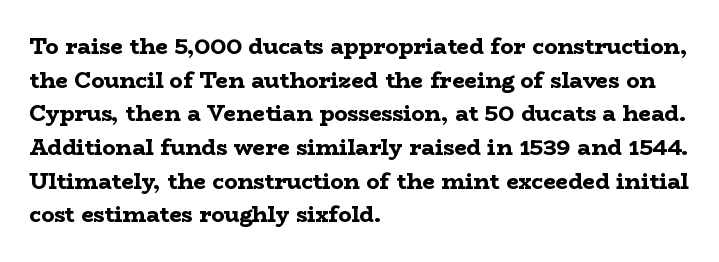
Q: Is the text bold? A: Yes.
Q: Is the text italic (slanted)? A: No, it is upright.
Q: Is the text underlined? A: No.
Q: How is the paragraph aligned? A: Left-aligned.
Q: Is the spacing between letters normal or unusually wide? A: Normal.
Q: Is the spacing between lines tight, normal or loose? A: Normal.
